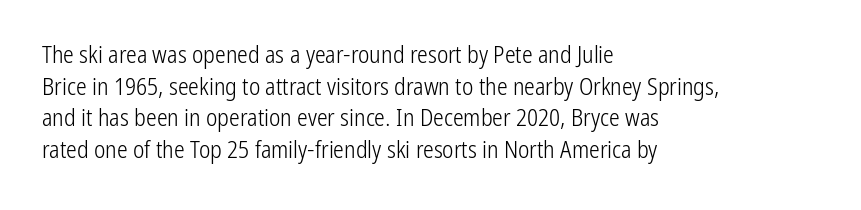
Q: Is the text bold? A: No.
Q: Is the text italic (slanted)? A: No, it is upright.
Q: Is the text underlined? A: No.
Q: How is the paragraph aligned? A: Left-aligned.
Q: Is the spacing between letters normal or unusually wide? A: Normal.
Q: Is the spacing between lines tight, normal or loose? A: Normal.
